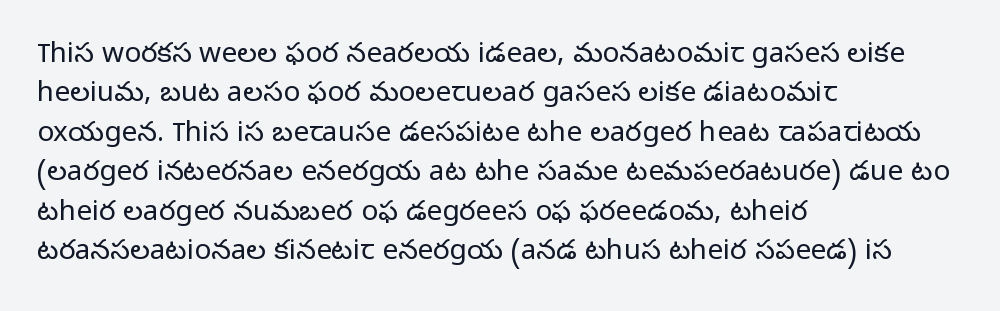
Q: Is the text bold? A: No.
Q: Is the text italic (slanted)? A: No, it is upright.
Q: Is the typeface a serif or a sans-serif typeface? A: Sans-serif.
Q: Is the text underlined? A: No.
Q: How is the paragraph aligned? A: Left-aligned.
Q: Is the spacing between letters normal or unusually wide? A: Normal.
Q: Is the spacing between lines tight, normal or loose? A: Normal.
Q: Width (condensed, normal, or wide)? A: Normal.
Q: Stroke contrast? A: Low.
Q: x-height? A: Medium.
Q: Monospaced? A: No.
